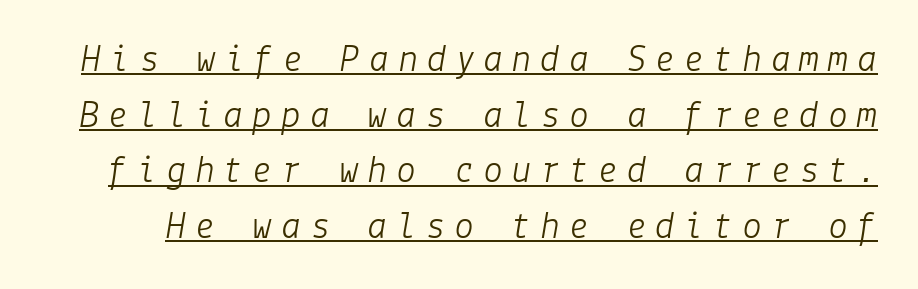
This block has exactly the height ordinary leading produces. No letter is thick-stroked: the sample isn't bold. The gaps between neighbouring characters are conspicuously large. Underlining? Definitely there.
